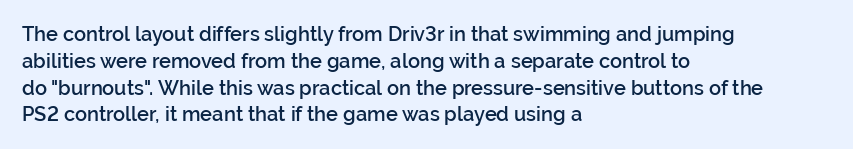
The image shows 20 px text type, upright; set left-aligned, normal line spacing (1.34x), normal letter spacing, not underlined.
